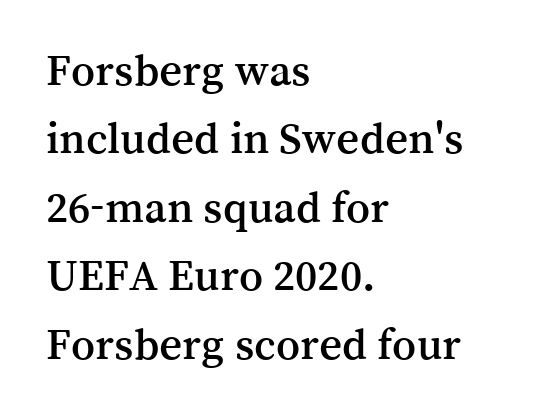
The image shows 45 px serif type, upright; set left-aligned, normal line spacing (1.52x), normal letter spacing, not underlined; medium stroke contrast and a medium x-height.
